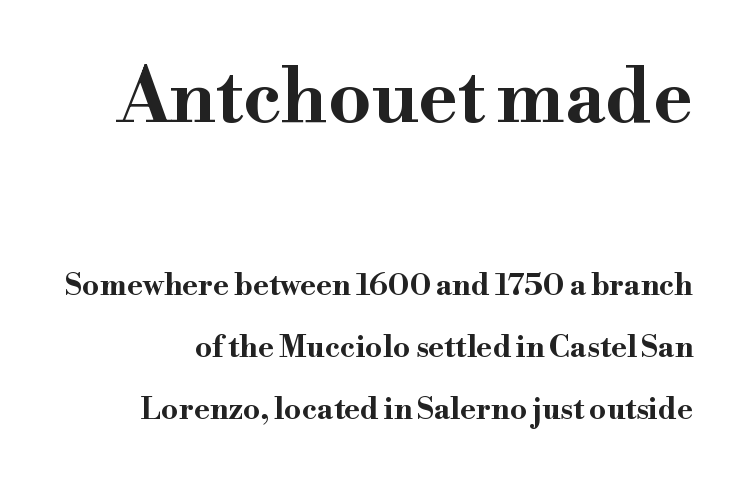
{"serif": "yes", "italic": "no", "bold": "yes", "weight": "bold", "width": "wide", "stroke_contrast": "high", "x_height": "small", "monospaced": "no", "underline": "no", "line_spacing": "loose", "line_spacing_ratio": 2.07, "letter_spacing": "normal", "letter_spacing_em": 0.0, "larger_block": "first", "size_ratio": 2.5, "glyph_px": 75}
